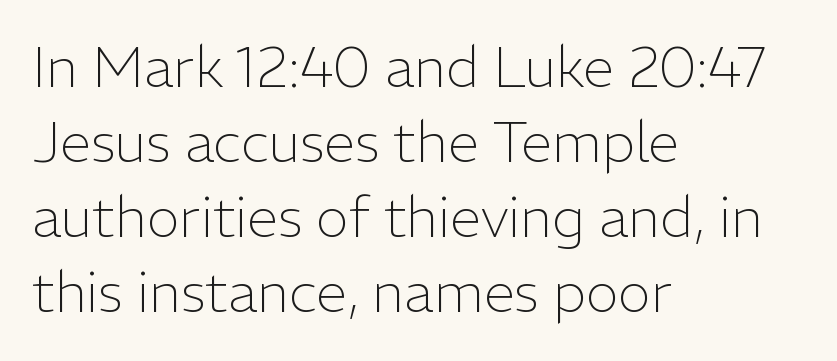
The image shows 56 px light sans-serif type, upright; set left-aligned, normal line spacing (1.34x), normal letter spacing, not underlined; low stroke contrast and a medium x-height.
